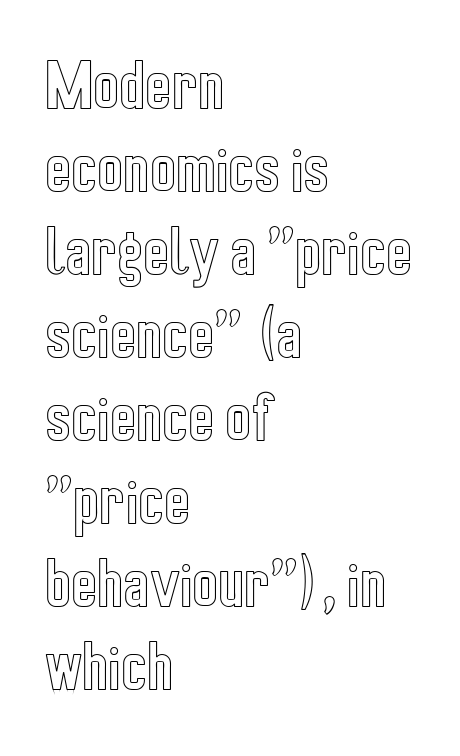
The image shows 55 px condensed type, upright; set left-aligned, normal line spacing (1.51x), normal letter spacing, not underlined; a medium x-height.
